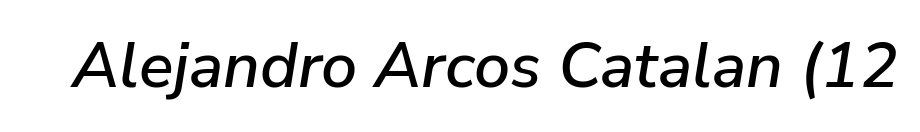
Q: Is the text italic (slanted)? A: Yes, it leans right by about 9 degrees.
Q: Is the text underlined? A: No.
Q: Is the spacing between letters normal or unusually wide? A: Normal.
Q: Width (condensed, normal, or wide)? A: Normal.
Q: Stroke contrast? A: Low.
Q: x-height? A: Medium.
Q: Monospaced? A: No.
